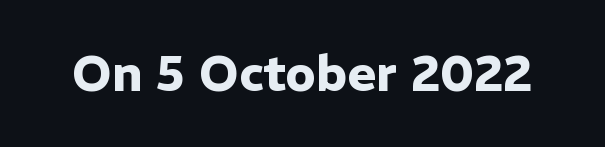
The image shows 49 px heavy sans-serif type, upright; set normal letter spacing, not underlined; low stroke contrast and a medium x-height.
